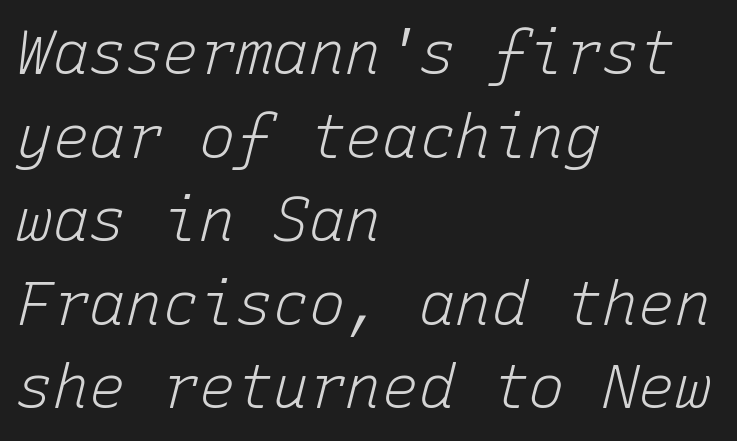
Heaviness? Minimal to ordinary, like unemphasized prose. Words appear dense and cohesive because spacing is normal. Style check: oblique. The letters march in equal steps, a hallmark of fixed-pitch type.
